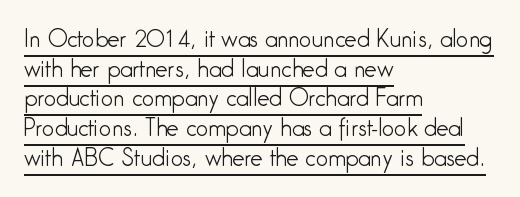
Q: Is the text bold? A: No.
Q: Is the text italic (slanted)? A: No, it is upright.
Q: Is the text underlined? A: Yes.
Q: How is the paragraph aligned? A: Left-aligned.
Q: Is the spacing between letters normal or unusually wide? A: Normal.
Q: Is the spacing between lines tight, normal or loose? A: Normal.
